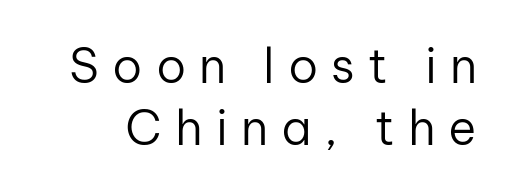
Q: Is the text bold? A: No.
Q: Is the text italic (slanted)? A: No, it is upright.
Q: Is the typeface a serif or a sans-serif typeface? A: Sans-serif.
Q: Is the text underlined? A: No.
Q: Is the spacing between letters normal or unusually wide? A: Unusually wide.
Q: Is the spacing between lines tight, normal or loose? A: Normal.
Q: Width (condensed, normal, or wide)? A: Normal.
Q: Stroke contrast? A: Low.
Q: x-height? A: Medium.
Q: Monospaced? A: No.
